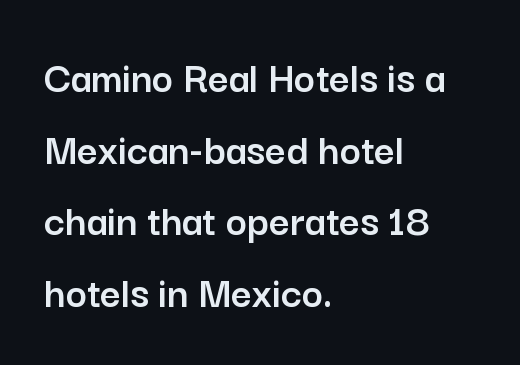
The image shows 45 px sans-serif type, upright; set left-aligned, normal line spacing (1.59x), normal letter spacing, not underlined; low stroke contrast and a medium x-height.
